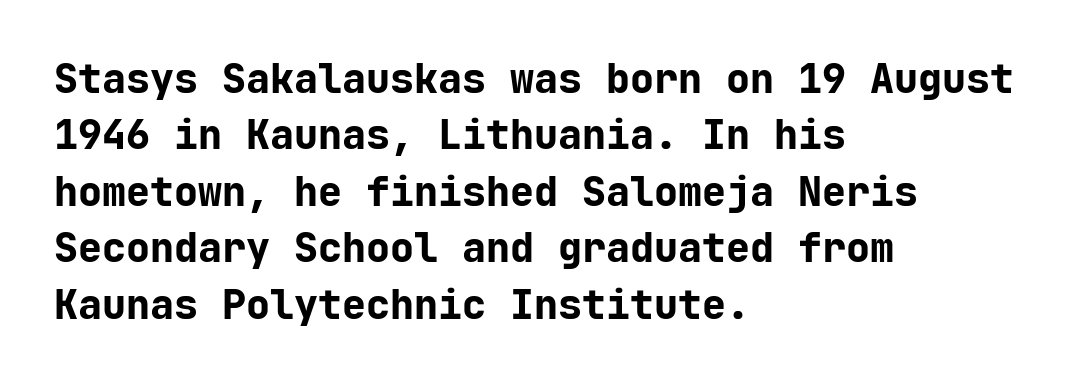
Q: Is the text bold? A: Yes.
Q: Is the text italic (slanted)? A: No, it is upright.
Q: Is the typeface a serif or a sans-serif typeface? A: Sans-serif.
Q: Is the text underlined? A: No.
Q: How is the paragraph aligned? A: Left-aligned.
Q: Is the spacing between letters normal or unusually wide? A: Normal.
Q: Is the spacing between lines tight, normal or loose? A: Normal.
Q: Width (condensed, normal, or wide)? A: Normal.
Q: Stroke contrast? A: Low.
Q: x-height? A: Medium.
Q: Monospaced? A: Yes.
